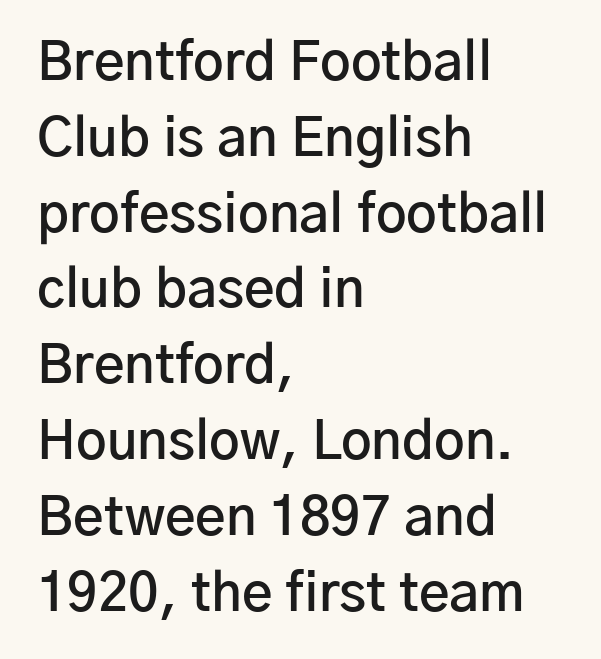
Q: Is the text bold? A: Semi-bold.
Q: Is the text italic (slanted)? A: No, it is upright.
Q: Is the typeface a serif or a sans-serif typeface? A: Sans-serif.
Q: Is the text underlined? A: No.
Q: How is the paragraph aligned? A: Left-aligned.
Q: Is the spacing between letters normal or unusually wide? A: Normal.
Q: Is the spacing between lines tight, normal or loose? A: Normal.
Q: Width (condensed, normal, or wide)? A: Normal.
Q: Stroke contrast? A: Low.
Q: x-height? A: Medium.
Q: Monospaced? A: No.
